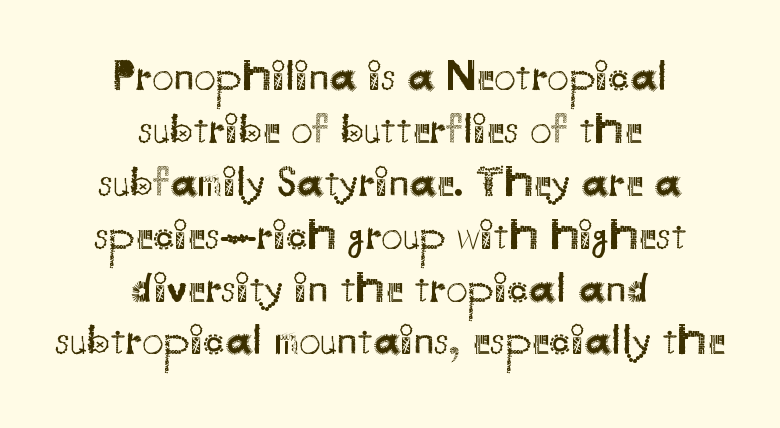
Q: Is the text bold? A: No.
Q: Is the text italic (slanted)? A: No, it is upright.
Q: Is the typeface a serif or a sans-serif typeface? A: Sans-serif.
Q: Is the text underlined? A: No.
Q: How is the paragraph aligned? A: Centered.
Q: Is the spacing between letters normal or unusually wide? A: Normal.
Q: Width (condensed, normal, or wide)? A: Normal.
Q: Stroke contrast? A: Medium.
Q: x-height? A: Small.
Q: Monospaced? A: No.
